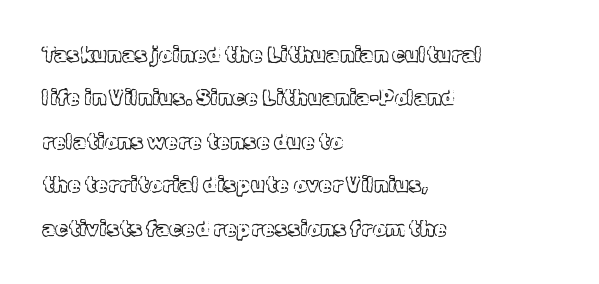
{"italic": "no", "underline": "no", "align": "left", "line_spacing": "loose", "line_spacing_ratio": 2.07, "letter_spacing": "normal", "letter_spacing_em": 0.0, "glyph_px": 21}
